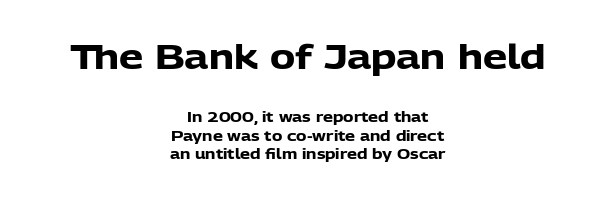
The image shows 34 px heavy sans-serif type, upright; set centered, normal line spacing (1.32x), normal letter spacing, not underlined; the first (top) block is 2.43x larger; low stroke contrast and a medium x-height.
